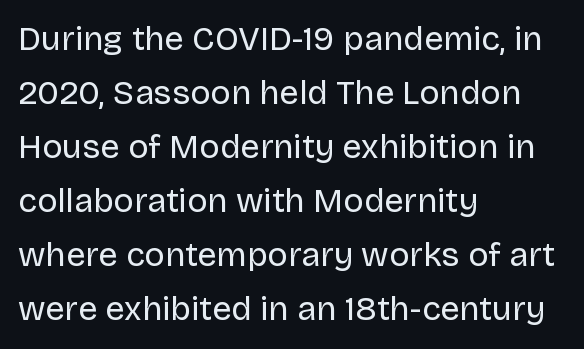
{"serif": "no", "italic": "no", "bold": "no", "weight": "regular", "width": "normal", "stroke_contrast": "low", "x_height": "large", "monospaced": "no", "underline": "no", "align": "left", "line_spacing": "normal", "line_spacing_ratio": 1.59, "letter_spacing": "normal", "letter_spacing_em": 0.0, "glyph_px": 34}
